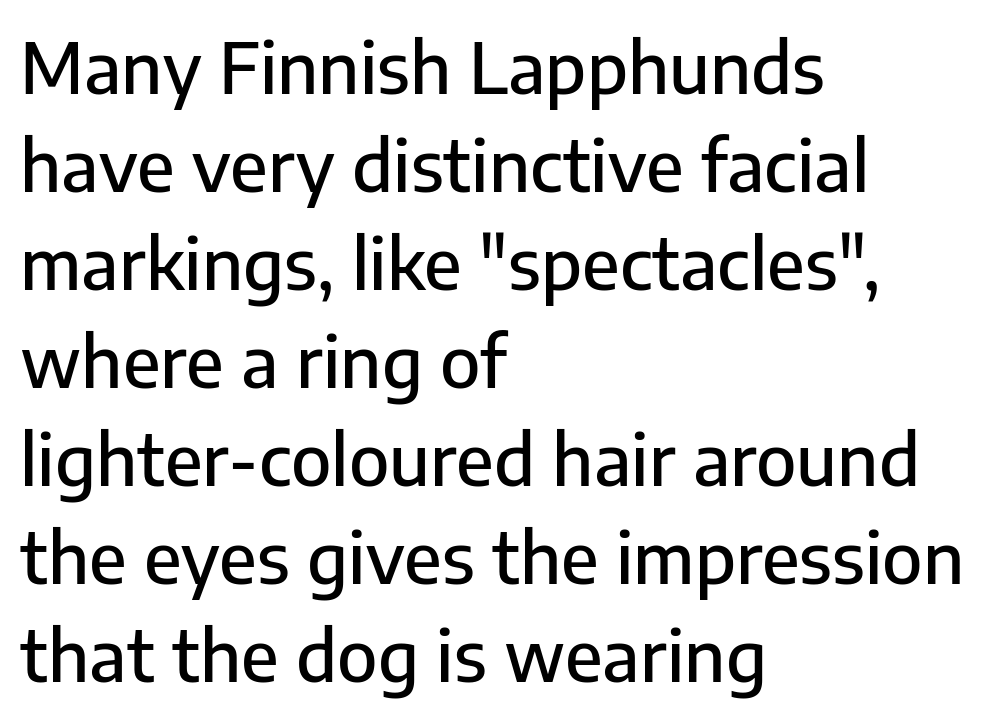
Q: Is the text italic (slanted)? A: No, it is upright.
Q: Is the typeface a serif or a sans-serif typeface? A: Sans-serif.
Q: Is the text underlined? A: No.
Q: How is the paragraph aligned? A: Left-aligned.
Q: Is the spacing between letters normal or unusually wide? A: Normal.
Q: Is the spacing between lines tight, normal or loose? A: Normal.
Q: Width (condensed, normal, or wide)? A: Normal.
Q: Stroke contrast? A: Low.
Q: x-height? A: Medium.
Q: Monospaced? A: No.
